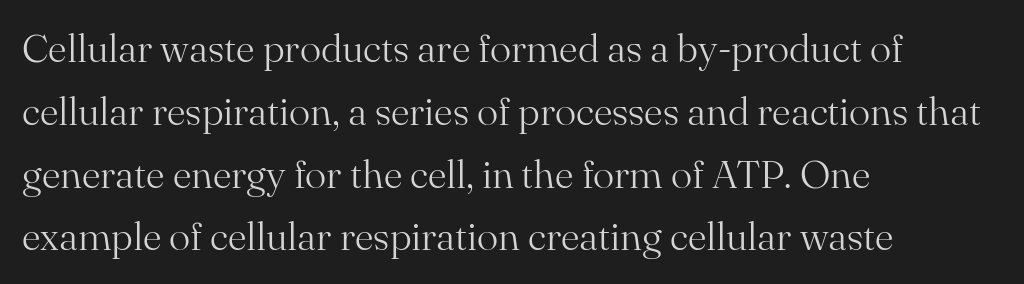
The image shows 40 px light serif type, upright; set left-aligned, normal line spacing (1.57x), normal letter spacing, not underlined; medium stroke contrast and a small x-height.
